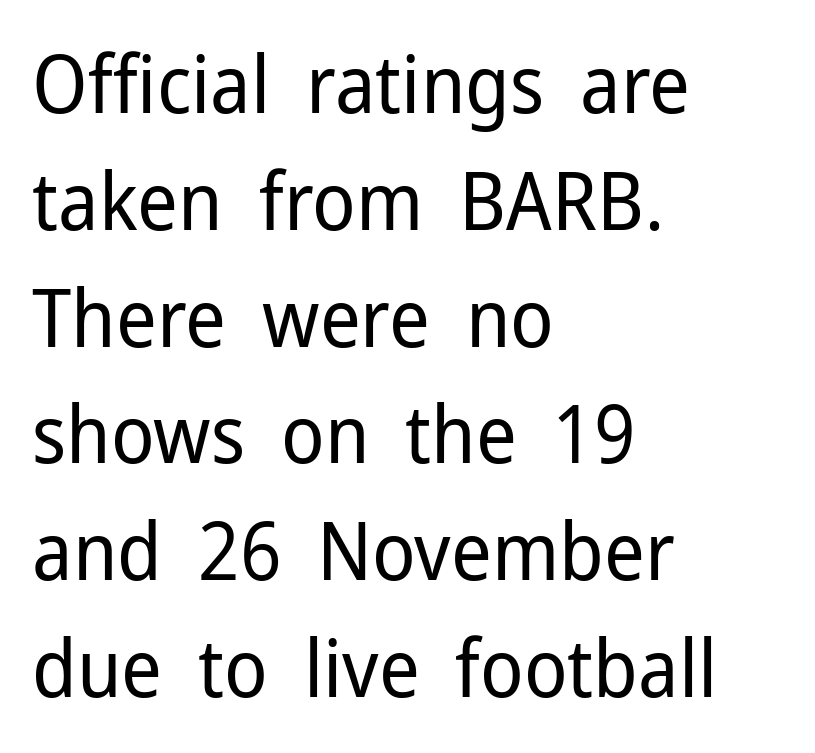
{"serif": "no", "italic": "no", "bold": "no", "weight": "regular", "width": "normal", "stroke_contrast": "low", "x_height": "medium", "monospaced": "no", "underline": "no", "align": "left", "line_spacing": "normal", "line_spacing_ratio": 1.46, "letter_spacing": "normal", "letter_spacing_em": 0.0, "glyph_px": 80}
